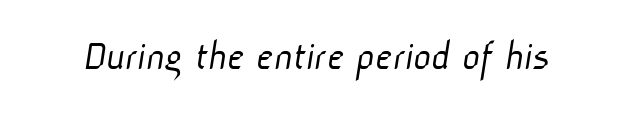
The designer went with a sans here, leaving each stem footless. The specimen omits any rule beneath the text block's lines. The passage shown is not bold in any degree. Proportional: the letters do not fall into vertical columns.
